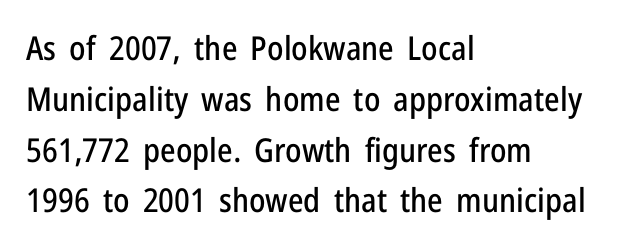
The image shows 33 px condensed sans-serif type, upright; set left-aligned, normal line spacing (1.54x), normal letter spacing, not underlined; low stroke contrast and a medium x-height.
